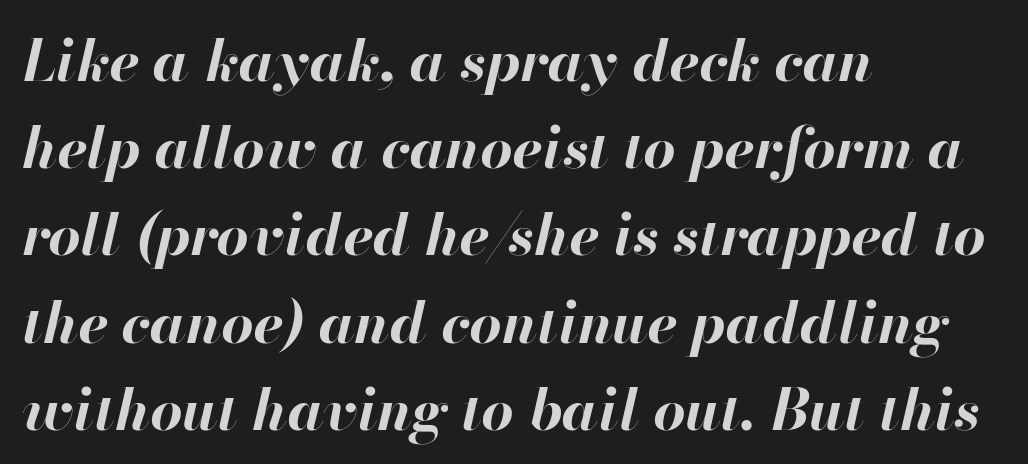
{"italic": "yes", "lean": "right", "slant_degrees": 13, "bold": "yes", "weight": "bold", "width": "normal", "stroke_contrast": "high", "x_height": "small", "monospaced": "no", "underline": "no", "align": "left", "line_spacing": "normal", "line_spacing_ratio": 1.53, "letter_spacing": "normal", "letter_spacing_em": 0.0, "glyph_px": 57}
